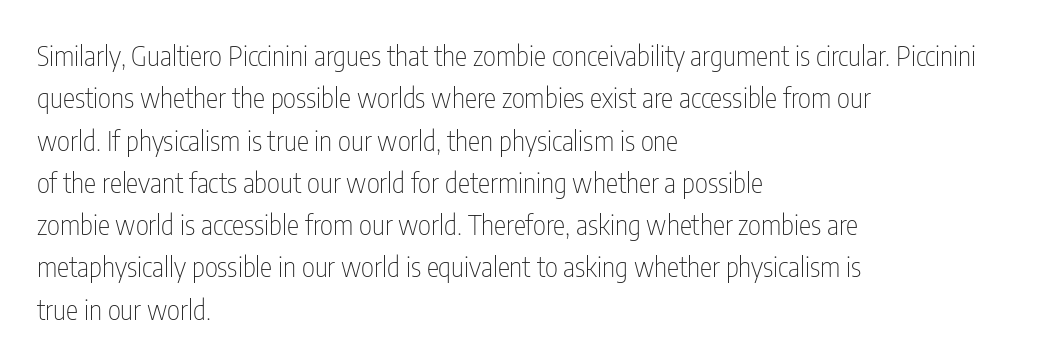
{"serif": "no", "italic": "no", "bold": "no", "weight": "thin", "width": "condensed", "stroke_contrast": "low", "x_height": "medium", "monospaced": "no", "underline": "no", "align": "left", "line_spacing": "normal", "line_spacing_ratio": 1.51, "letter_spacing": "normal", "letter_spacing_em": 0.0, "glyph_px": 28}
